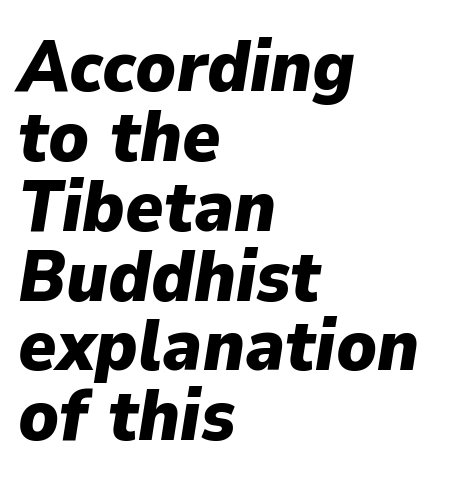
{"italic": "yes", "lean": "right", "slant_degrees": 9, "bold": "yes", "weight": "heavy", "width": "normal", "stroke_contrast": "low", "x_height": "medium", "monospaced": "no", "underline": "no", "align": "left", "line_spacing": "tight", "line_spacing_ratio": 0.97, "letter_spacing": "normal", "letter_spacing_em": 0.0, "glyph_px": 72}
